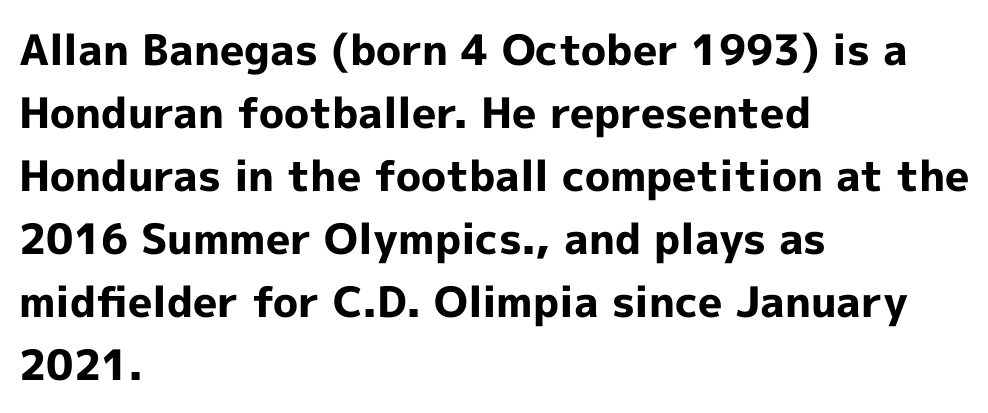
Quick note: interline space is typical. The line texture is even and compact thanks to regular tracking. A typesetter would call this proportional, since set widths differ per character. The text was rendered using a sans face with plain stroke endings. A typesetter would mark this as roman, not italic.
